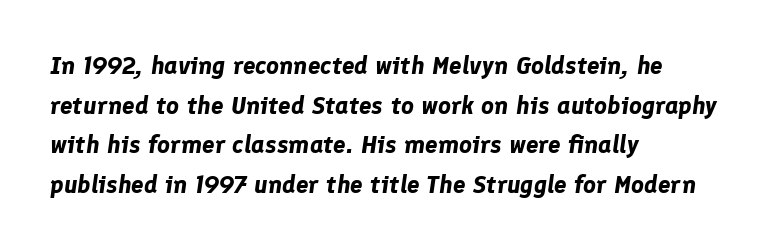
Q: Is the text bold? A: Yes.
Q: Is the text italic (slanted)? A: Yes, it leans right by about 8 degrees.
Q: Is the text underlined? A: No.
Q: How is the paragraph aligned? A: Left-aligned.
Q: Is the spacing between letters normal or unusually wide? A: Normal.
Q: Is the spacing between lines tight, normal or loose? A: Normal.
